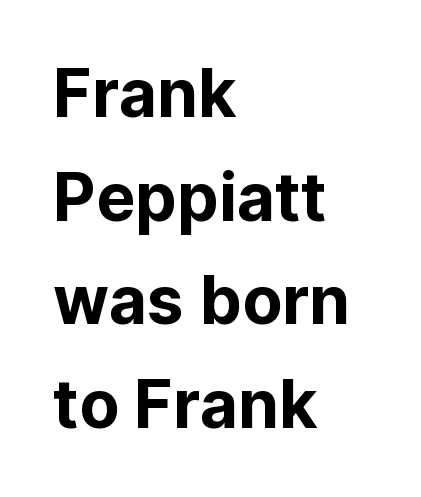
Q: Is the text italic (slanted)? A: No, it is upright.
Q: Is the typeface a serif or a sans-serif typeface? A: Sans-serif.
Q: Is the text underlined? A: No.
Q: How is the paragraph aligned? A: Left-aligned.
Q: Is the spacing between letters normal or unusually wide? A: Normal.
Q: Is the spacing between lines tight, normal or loose? A: Normal.
Q: Width (condensed, normal, or wide)? A: Normal.
Q: Stroke contrast? A: Low.
Q: x-height? A: Medium.
Q: Monospaced? A: No.
